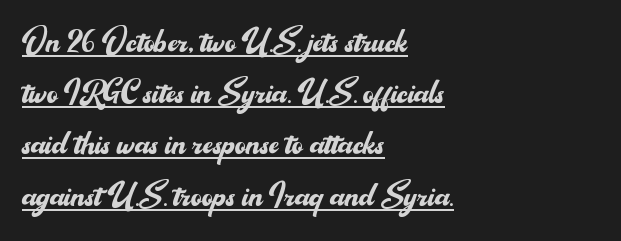
Q: Is the text bold? A: No.
Q: Is the text italic (slanted)? A: Yes.
Q: Is the typeface a serif or a sans-serif typeface? A: Sans-serif.
Q: Is the text underlined? A: Yes.
Q: How is the paragraph aligned? A: Left-aligned.
Q: Is the spacing between letters normal or unusually wide? A: Normal.
Q: Width (condensed, normal, or wide)? A: Normal.
Q: Stroke contrast? A: Medium.
Q: x-height? A: Small.
Q: Monospaced? A: No.
